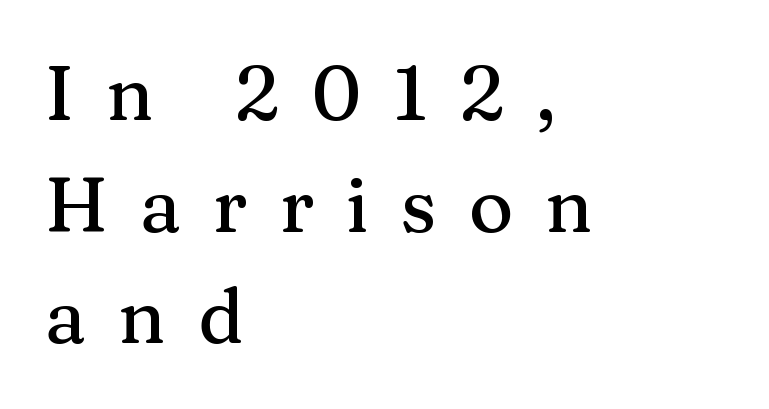
{"serif": "yes", "italic": "no", "width": "normal", "stroke_contrast": "medium", "x_height": "medium", "monospaced": "no", "underline": "no", "align": "left", "line_spacing": "normal", "line_spacing_ratio": 1.47, "letter_spacing": "wide", "letter_spacing_em": 0.42, "glyph_px": 76}
